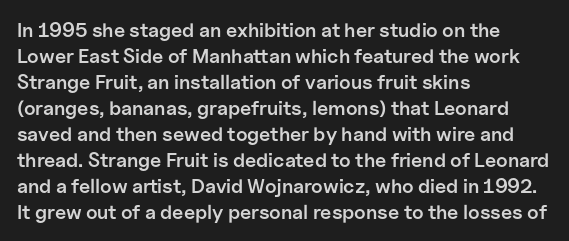
Is there any slant? The stems are plumb. In terms of letterspacing, this is plain default setting. The baseline area is clear. The passage is arranged the way most books set body copy — flush left.
